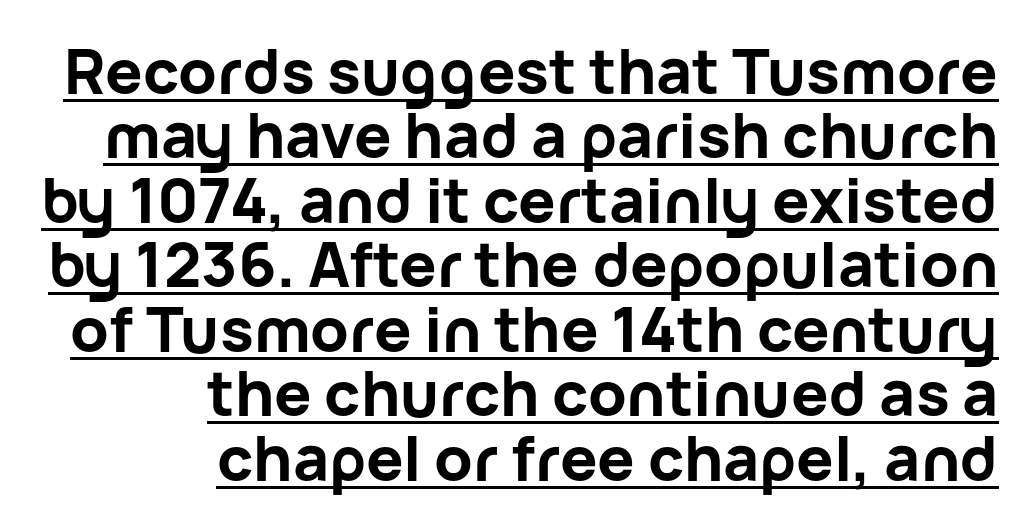
Q: Is the text bold? A: Yes.
Q: Is the text italic (slanted)? A: No, it is upright.
Q: Is the typeface a serif or a sans-serif typeface? A: Sans-serif.
Q: Is the text underlined? A: Yes.
Q: How is the paragraph aligned? A: Right-aligned.
Q: Is the spacing between letters normal or unusually wide? A: Normal.
Q: Is the spacing between lines tight, normal or loose? A: Tight.
Q: Width (condensed, normal, or wide)? A: Normal.
Q: Stroke contrast? A: Low.
Q: x-height? A: Medium.
Q: Monospaced? A: No.
